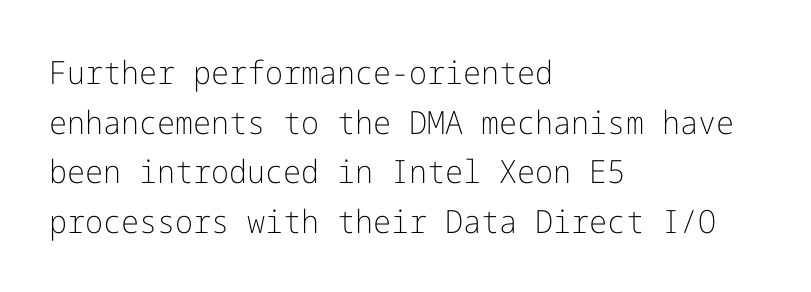
What stands out about the letter spacing? Nothing — it is the standard amount. A normal amount of white space separates one row of letters from the next. No letter is thick-stroked: the sample isn't bold. Regarding serifs, this sample does without them.
